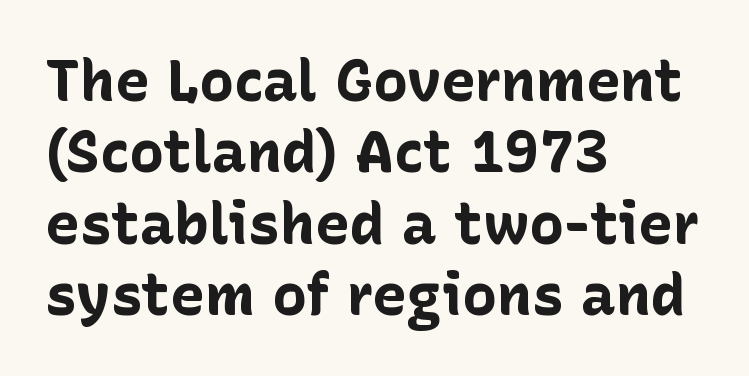
The type is set solid horizontally, with unmodified tracking. Bare-footed words on every line. Classification — sans serif. Caption: multi-line text, flush left, ragged right. Vertical strokes here are truly vertical. Students, this is bold: see how much ink each stroke carries.
